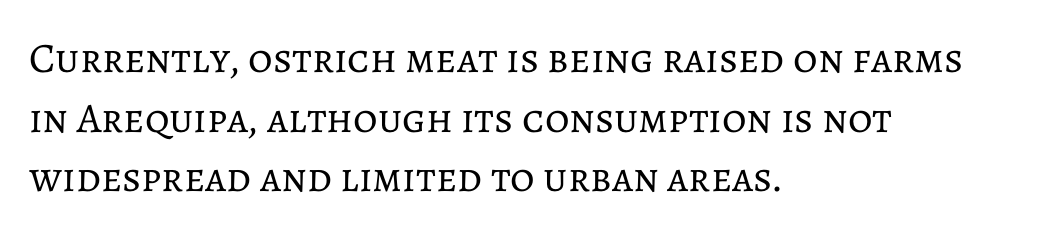
The image shows 42 px regular-weight type, upright; set left-aligned, normal line spacing (1.42x), normal letter spacing, not underlined; low stroke contrast and a medium x-height.
